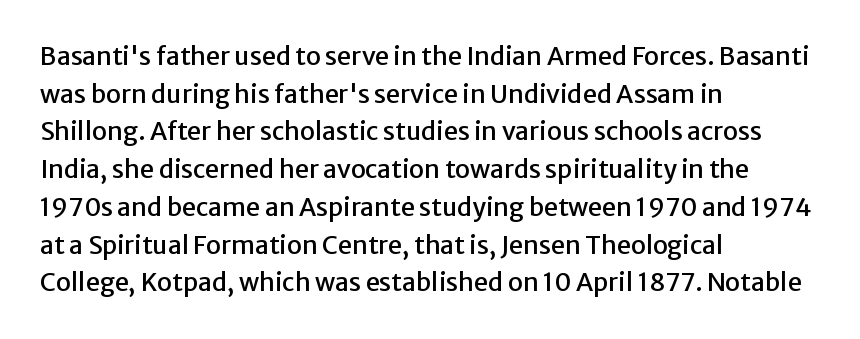
Q: Is the text italic (slanted)? A: No, it is upright.
Q: Is the text underlined? A: No.
Q: How is the paragraph aligned? A: Left-aligned.
Q: Is the spacing between letters normal or unusually wide? A: Normal.
Q: Is the spacing between lines tight, normal or loose? A: Normal.
